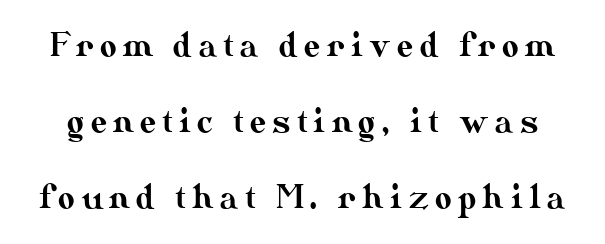
Honestly, there is no underline to notice here at all. Character widths vary here, with narrow letters taking less room than wide ones. This block would shrink considerably if given ordinary leading; it's expanded now. Students, note that the glyphs here are deliberately spaced far apart. Style check: upright.
